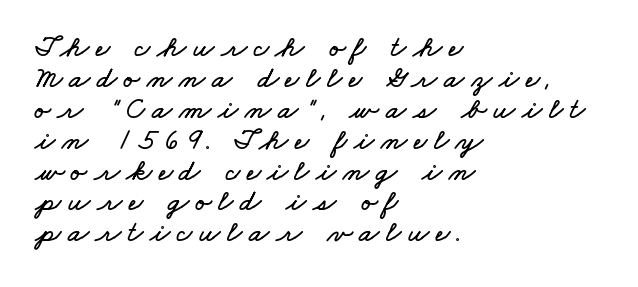
The image shows 30 px wide type; set left-aligned, tight line spacing (1.03x), unusually wide letter spacing (+0.22 em), not underlined; low stroke contrast and a small x-height.
